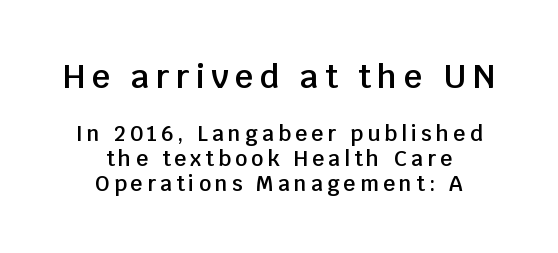
Each word looks stretched out because of the extra space between its letters. Whoever set this made the first block the dominant, larger element. No italicization has been applied; the sample stays upright. The font family rendered here belongs to the sans-serif group.
